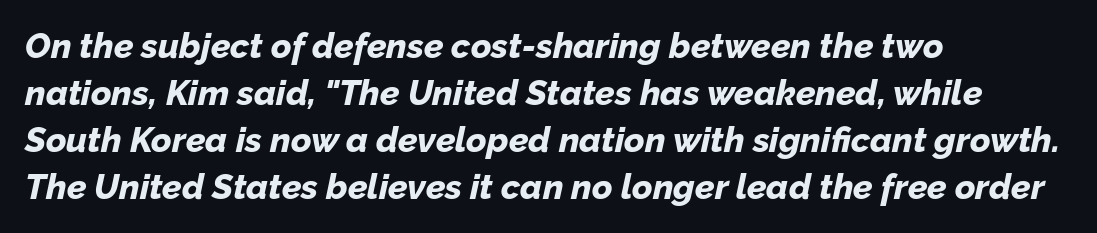
Q: Is the text bold? A: Yes.
Q: Is the text italic (slanted)? A: Yes, it leans right by about 12 degrees.
Q: Is the text underlined? A: No.
Q: How is the paragraph aligned? A: Left-aligned.
Q: Is the spacing between letters normal or unusually wide? A: Normal.
Q: Is the spacing between lines tight, normal or loose? A: Normal.
Q: Width (condensed, normal, or wide)? A: Normal.
Q: Stroke contrast? A: Low.
Q: x-height? A: Medium.
Q: Monospaced? A: No.
